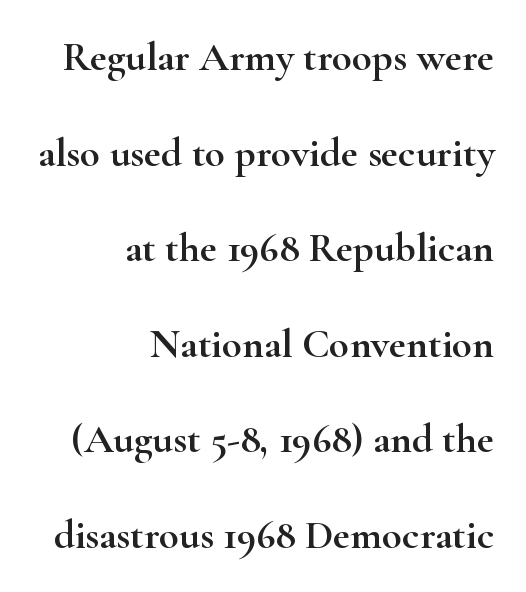
{"serif": "yes", "italic": "no", "width": "wide", "stroke_contrast": "high", "x_height": "small", "monospaced": "no", "underline": "no", "align": "right", "line_spacing": "loose", "line_spacing_ratio": 2.33, "letter_spacing": "normal", "letter_spacing_em": 0.0, "glyph_px": 41}
